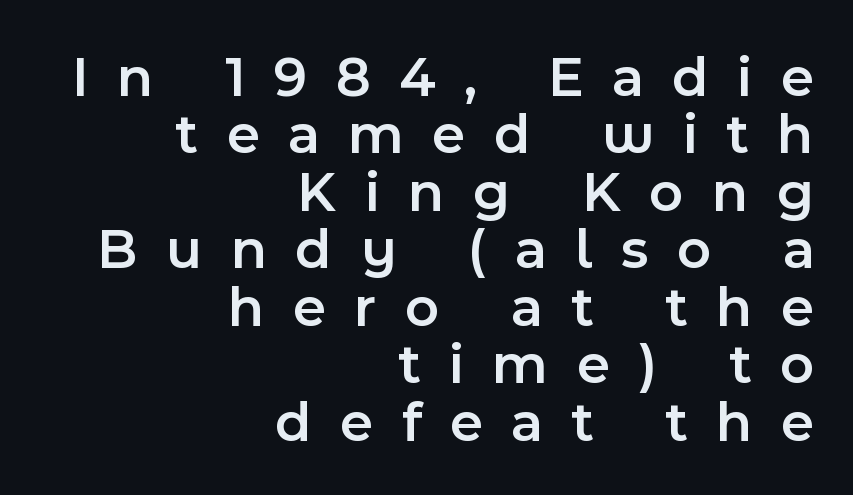
{"serif": "no", "italic": "no", "bold": "semi", "weight": "semibold", "width": "normal", "x_height": "medium", "monospaced": "no", "underline": "no", "align": "right", "line_spacing": "tight", "line_spacing_ratio": 0.99, "letter_spacing": "wide", "letter_spacing_em": 0.49, "glyph_px": 58}
